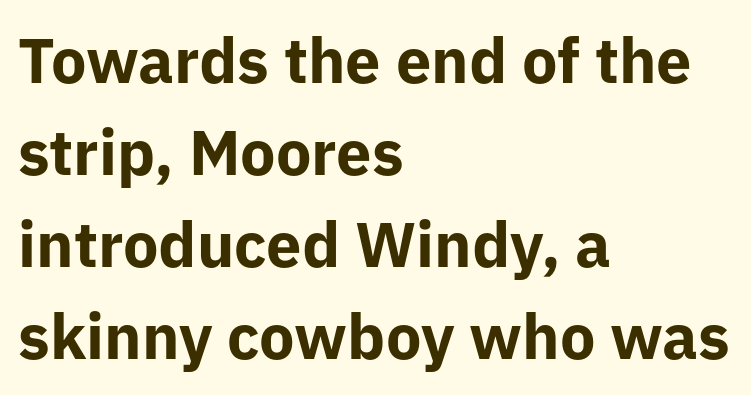
The letters sit at their default tracking, neither squeezed nor spread. One glance says typical: line gaps are just what's usual. The rendering uses a bold face; every stroke is thick and dark. Do the characters align in a grid? No, the font is proportional. The lines are quadded left.
